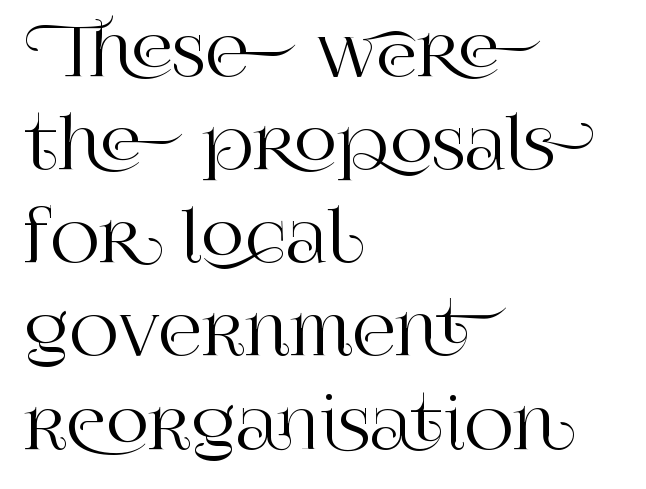
{"serif": "yes", "italic": "no", "width": "normal", "stroke_contrast": "high", "x_height": "large", "monospaced": "no", "underline": "no", "align": "left", "line_spacing": "normal", "line_spacing_ratio": 1.39, "letter_spacing": "normal", "letter_spacing_em": 0.0, "glyph_px": 67}
